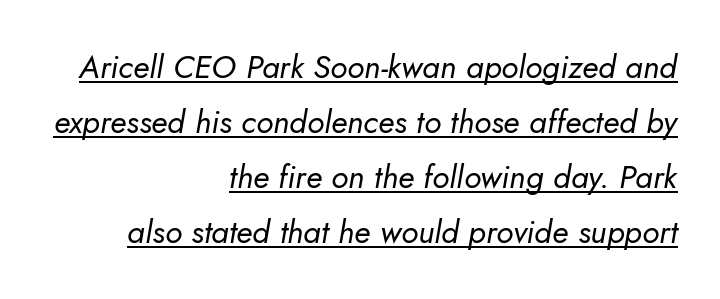
{"italic": "yes", "lean": "right", "slant_degrees": 5, "bold": "no", "weight": "regular", "width": "normal", "stroke_contrast": "low", "x_height": "small", "monospaced": "no", "underline": "yes", "align": "right", "line_spacing_ratio": 1.72, "letter_spacing": "normal", "letter_spacing_em": 0.0, "glyph_px": 32}
